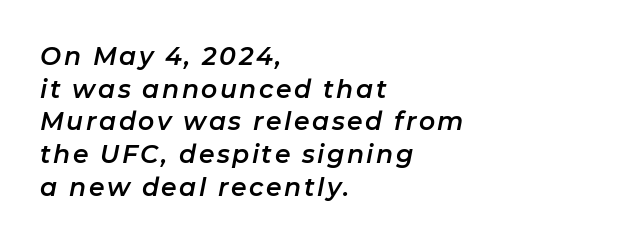
Slant detected: the letters are inclined. This sample is left-justified, so line endings fall wherever the words run out. Successive baselines arrive at the customary interval. Words float on clear page, feet unadorned.
